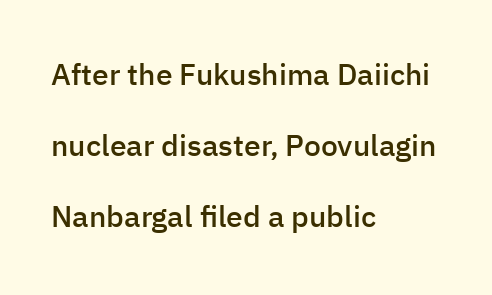
Q: Is the text bold? A: Semi-bold.
Q: Is the text italic (slanted)? A: No, it is upright.
Q: Is the typeface a serif or a sans-serif typeface? A: Sans-serif.
Q: Is the text underlined? A: No.
Q: How is the paragraph aligned? A: Left-aligned.
Q: Is the spacing between letters normal or unusually wide? A: Normal.
Q: Is the spacing between lines tight, normal or loose? A: Loose.
Q: Width (condensed, normal, or wide)? A: Normal.
Q: Stroke contrast? A: Low.
Q: x-height? A: Medium.
Q: Monospaced? A: No.
